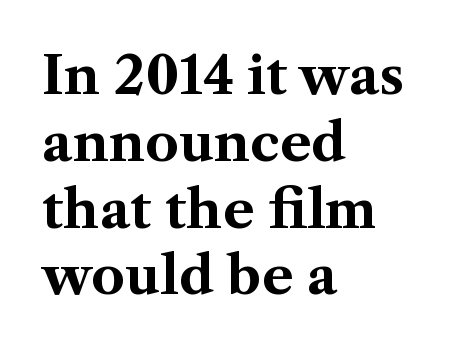
The image shows 53 px bold serif type, upright; set left-aligned, normal line spacing (1.26x), normal letter spacing, not underlined; medium stroke contrast and a medium x-height.
